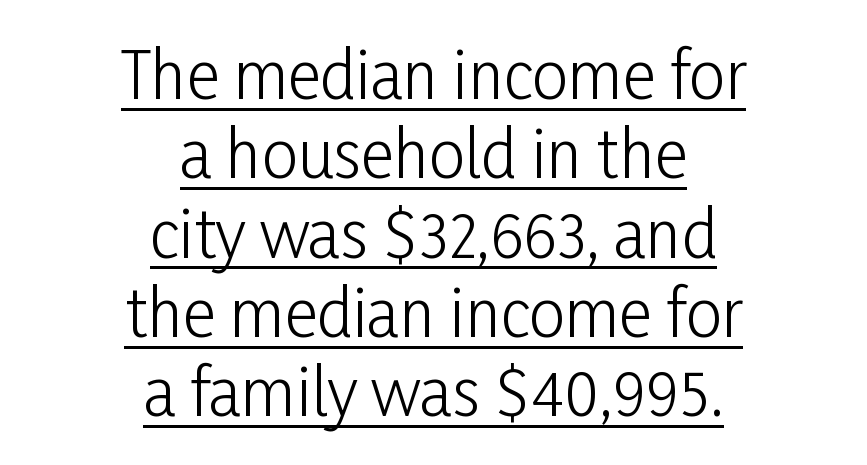
The setting favours the middle, as headings and verse often do. Stroke thickness stays within the range of a standard reading face or lighter. These characters rest on top of a visible drawn line. Notice how the stems are strictly vertical — no italics here. Is this a sans? Yes — the strokes have no serifs.
